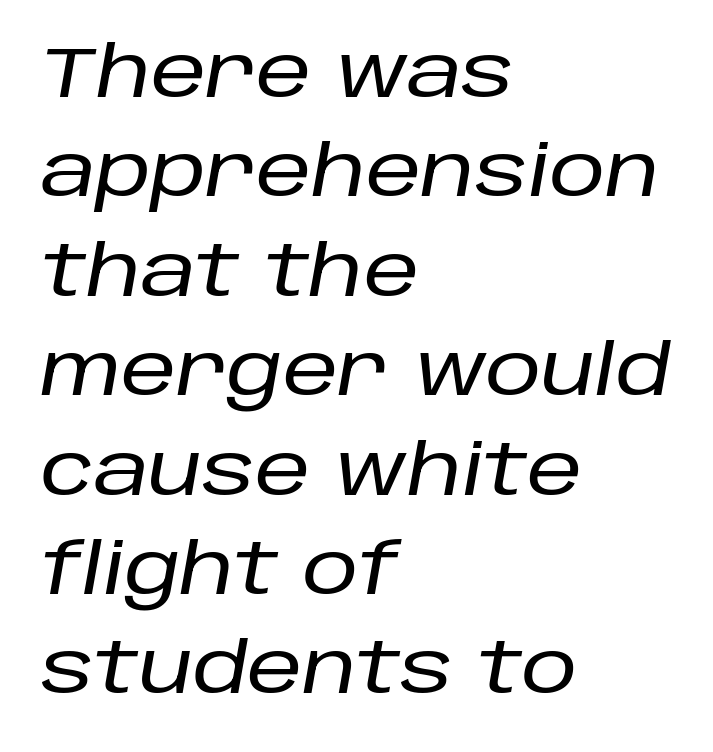
Check the space under the baseline: it is left empty. The horizontal fit of the characters is conventional and even. The leading is moderate, giving the passage an even texture. Think of a printed novel: that variable character pitch is what you see here.
